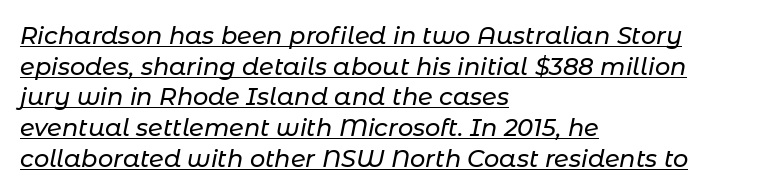
These lines were composed using italics. This sample uses plain, unmodified letter spacing. Every row of glyphs begins at an identical x-position on the left. Students, observe the line beneath the letters — that is underlining.
